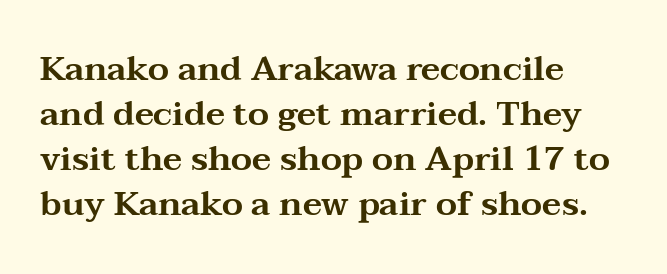
The image shows 34 px wide serif type, upright; set left-aligned, normal line spacing (1.32x), normal letter spacing, not underlined; medium stroke contrast and a medium x-height.
